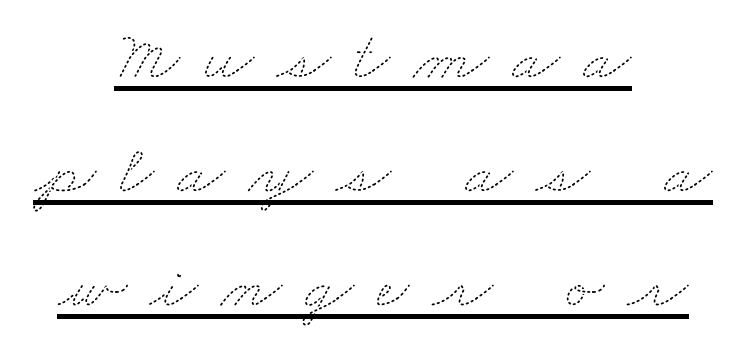
Q: Is the text bold? A: No.
Q: Is the text underlined? A: Yes.
Q: How is the paragraph aligned? A: Centered.
Q: Is the spacing between letters normal or unusually wide? A: Unusually wide.
Q: Is the spacing between lines tight, normal or loose? A: Normal.
Q: Width (condensed, normal, or wide)? A: Wide.
Q: Stroke contrast? A: Medium.
Q: x-height? A: Small.
Q: Monospaced? A: No.
